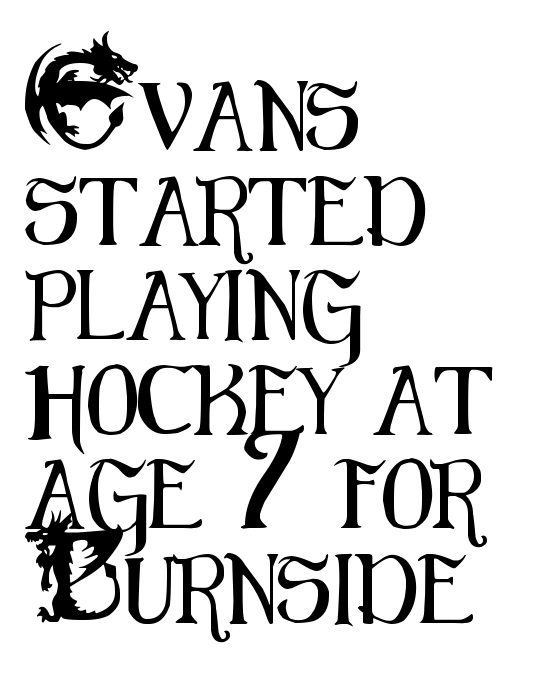
Is this a fixed-width face? No — the glyphs have proportional, varying widths. Inter-character spacing is left at the font's built-in metrics. The font family rendered here belongs to the sans-serif group. If you measured baseline to baseline, you'd find a middling distance. The paragraph has a hard left edge and a soft right edge. Posture: vertical.
